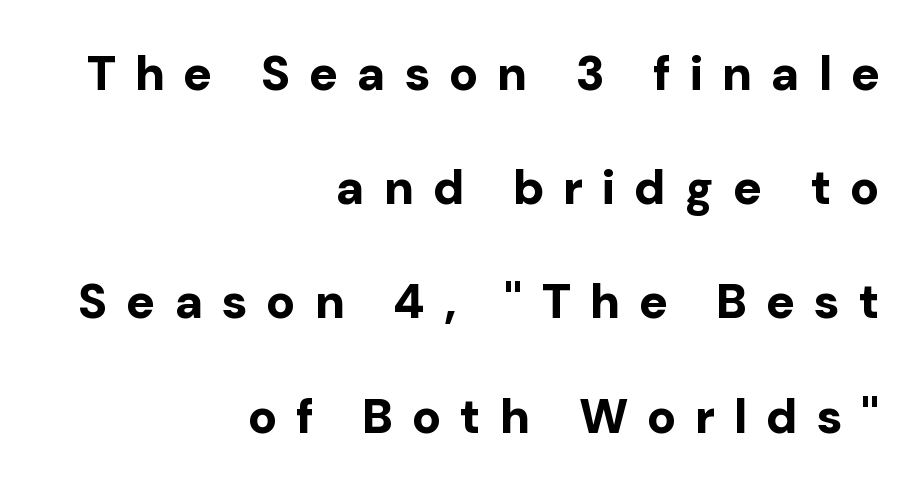
The image shows 48 px bold sans-serif type, upright; set right-aligned, loose line spacing (2.38x), unusually wide letter spacing (+0.39 em), not underlined; low stroke contrast and a medium x-height.
